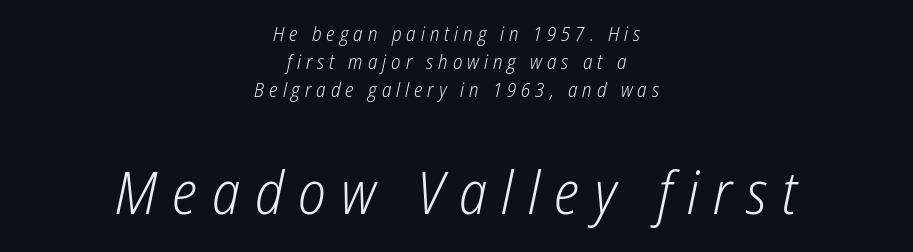
Of the two passages, the one underneath uses the larger point size. Display-style spreading of the glyphs; the letterfit is very open. The letters look calm and open, with moderate or lighter stems. The block of text has a typical density, with ordinary space between rows. A typesetter would call this proportional, since set widths differ per character.
